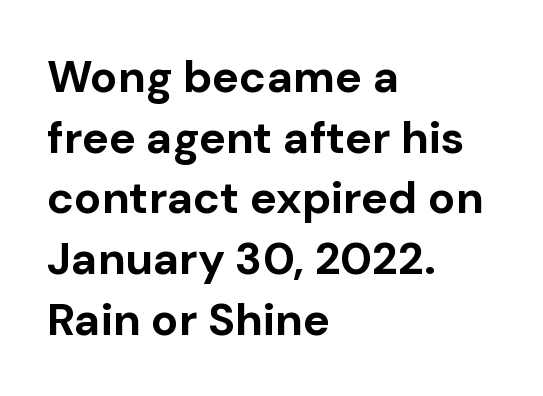
{"serif": "no", "italic": "no", "bold": "yes", "weight": "bold", "width": "normal", "stroke_contrast": "low", "x_height": "medium", "monospaced": "no", "underline": "no", "align": "left", "line_spacing": "normal", "line_spacing_ratio": 1.35, "letter_spacing": "normal", "letter_spacing_em": 0.0, "glyph_px": 45}
